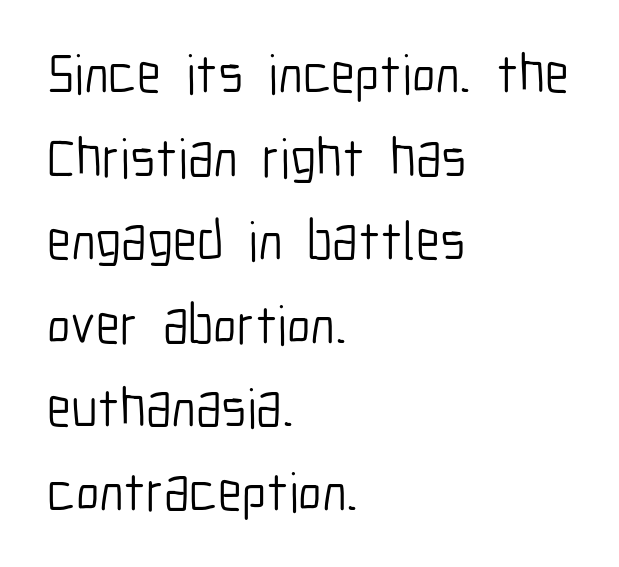
The image shows 55 px light, condensed sans-serif type, upright; set left-aligned, normal line spacing (1.52x), normal letter spacing, not underlined; low stroke contrast and a medium x-height.
